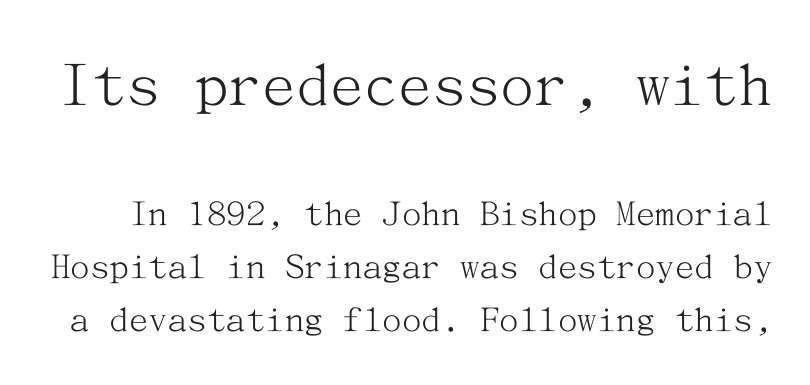
{"serif": "yes", "italic": "no", "bold": "no", "weight": "light", "width": "normal", "stroke_contrast": "medium", "x_height": "medium", "underline": "no", "line_spacing": "normal", "line_spacing_ratio": 1.37, "letter_spacing": "normal", "letter_spacing_em": 0.0, "larger_block": "first", "size_ratio": 1.74, "glyph_px": 68}
